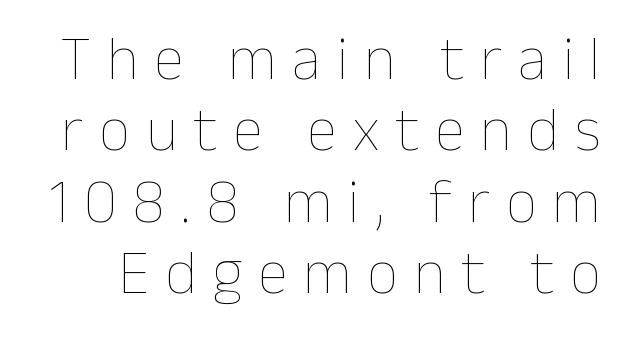
Q: Is the text bold? A: No.
Q: Is the text italic (slanted)? A: No, it is upright.
Q: Is the text underlined? A: No.
Q: Is the spacing between letters normal or unusually wide? A: Unusually wide.
Q: Is the spacing between lines tight, normal or loose? A: Tight.
Q: Width (condensed, normal, or wide)? A: Normal.
Q: Stroke contrast? A: Low.
Q: x-height? A: Medium.
Q: Monospaced? A: No.
